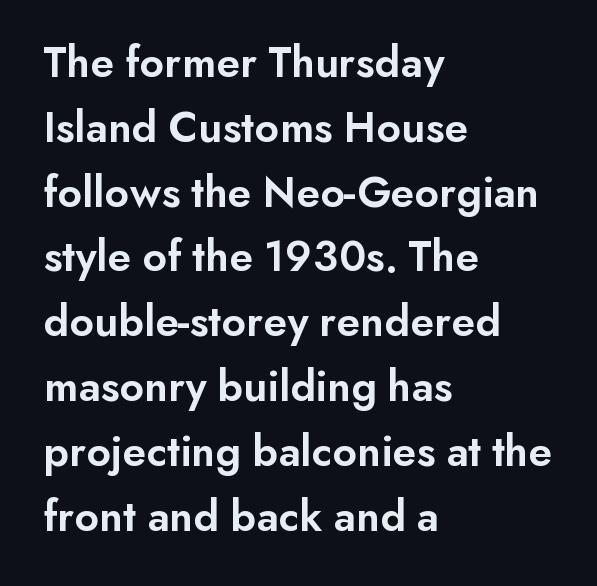
{"serif": "no", "italic": "no", "bold": "semi", "weight": "semibold", "width": "normal", "stroke_contrast": "low", "x_height": "small", "monospaced": "no", "underline": "no", "align": "left", "line_spacing": "normal", "line_spacing_ratio": 1.44, "letter_spacing": "normal", "letter_spacing_em": 0.0, "glyph_px": 45}
